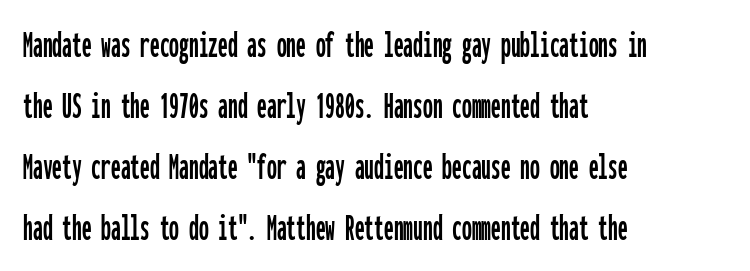
The image shows 39 px condensed sans-serif type, upright, monospaced; set left-aligned, normal line spacing (1.56x), normal letter spacing, not underlined; low stroke contrast and a medium x-height.
